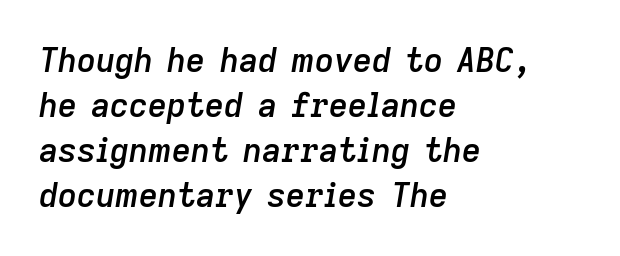
Look at the stroke-to-counter ratio: somewhat heavy, a semibold. The designer left line spacing at the default. Layout note: lines flush left. Every character sits at an angle, as italics do. You could not count columns in this text — the font is proportionally spaced.
